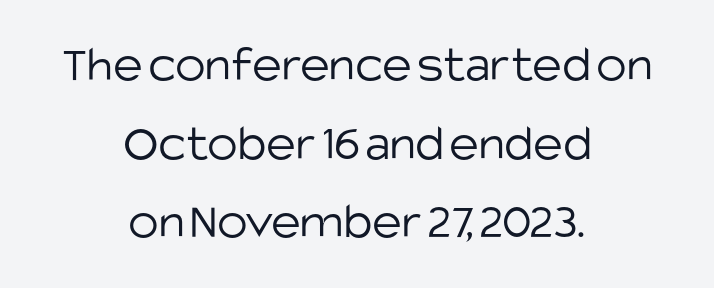
Q: Is the text bold? A: No.
Q: Is the text italic (slanted)? A: No, it is upright.
Q: Is the typeface a serif or a sans-serif typeface? A: Sans-serif.
Q: Is the text underlined? A: No.
Q: How is the paragraph aligned? A: Centered.
Q: Is the spacing between letters normal or unusually wide? A: Normal.
Q: Is the spacing between lines tight, normal or loose? A: Normal.
Q: Width (condensed, normal, or wide)? A: Normal.
Q: Stroke contrast? A: Low.
Q: x-height? A: Large.
Q: Monospaced? A: No.
